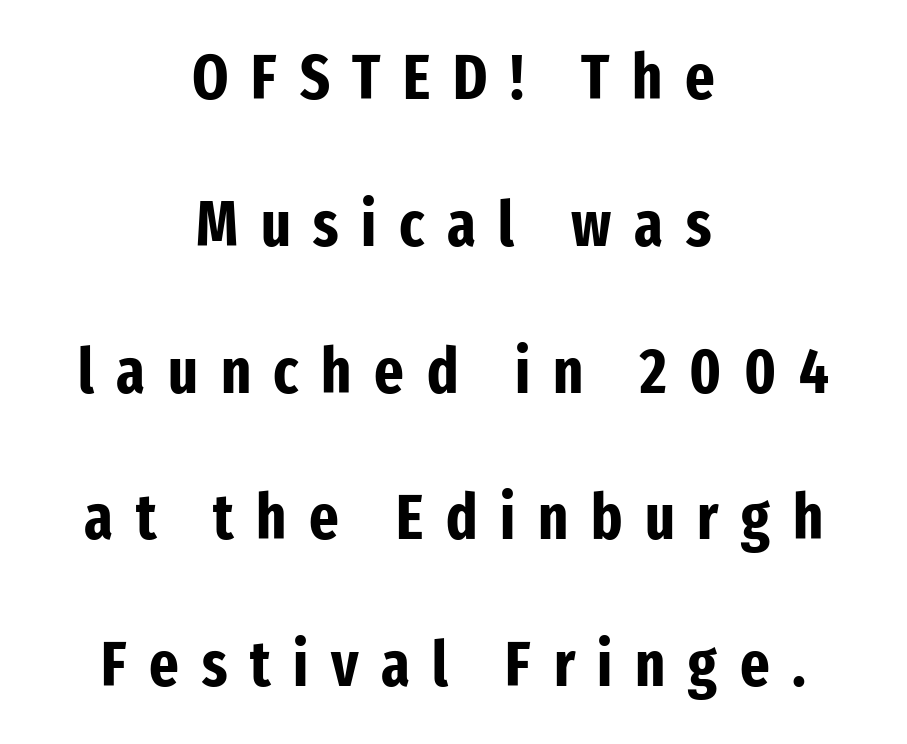
The image shows 63 px bold, condensed sans-serif type, upright; set centered, loose line spacing (2.33x), unusually wide letter spacing (+0.36 em), not underlined; low stroke contrast and a medium x-height.
